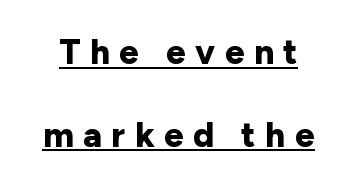
Does extra space separate the letters? Yes, quite a lot of it. These characters rest on top of a visible drawn line. Serifs: no, the terminals of the letterforms are clean. The rendering uses a bold face; every stroke is thick and dark. A roman cut, with each character standing at attention. Varying glyph widths throughout — classic text-font behaviour.
